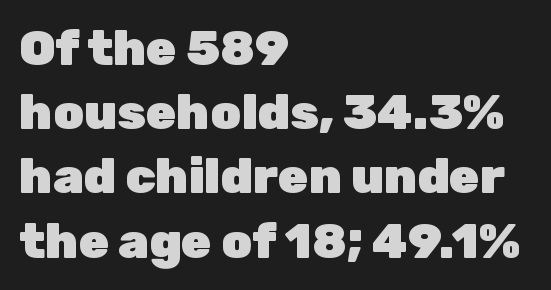
The image shows 49 px heavy sans-serif type, upright; set left-aligned, normal line spacing (1.31x), normal letter spacing, not underlined; low stroke contrast and a medium x-height.
